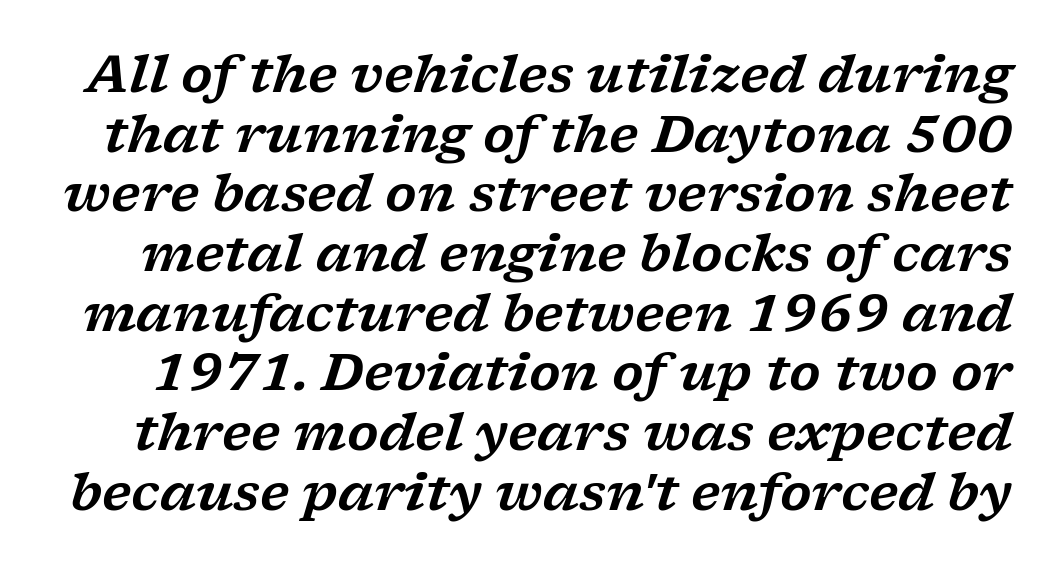
The image shows 51 px wide serif type, italic (leaning right); set line spacing 1.17x, normal letter spacing, not underlined; low stroke contrast and a medium x-height.
